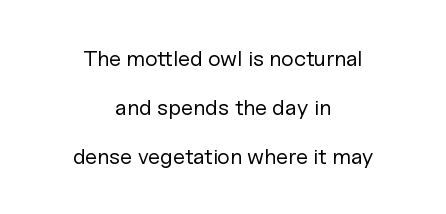
The image shows 22 px text type, upright; set centered, loose line spacing (2.22x), normal letter spacing, not underlined.
